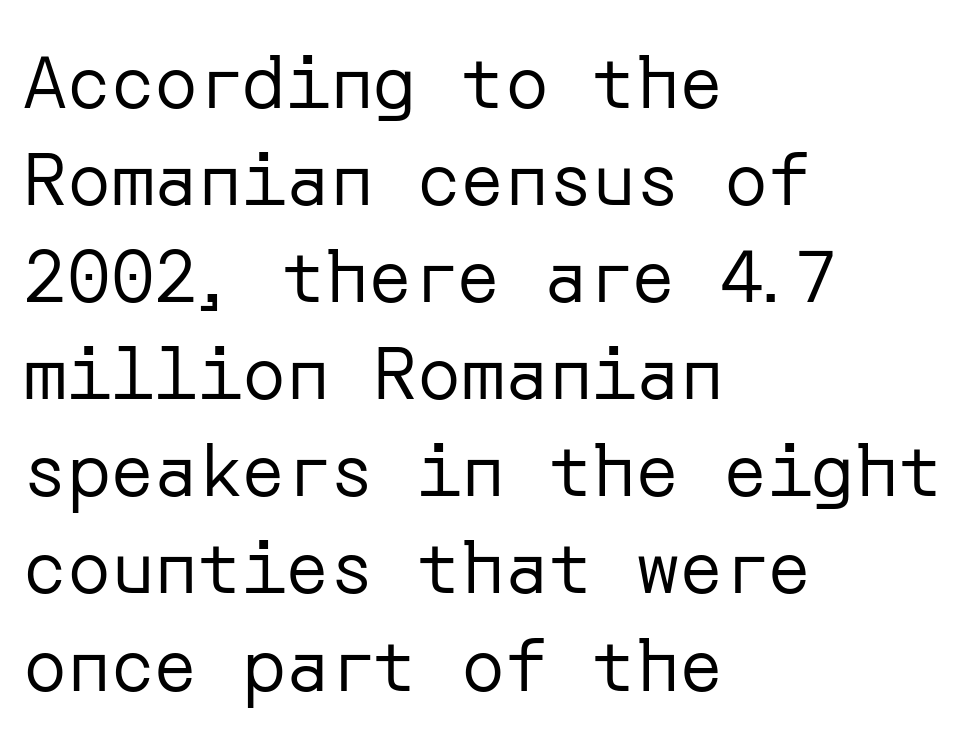
Where is the straight margin? On the left. Are there feet on the stems? There aren't — it's a sans. These lines sit exactly where default settings would place them. Standard letterfit; no display-style spreading of the glyphs.
